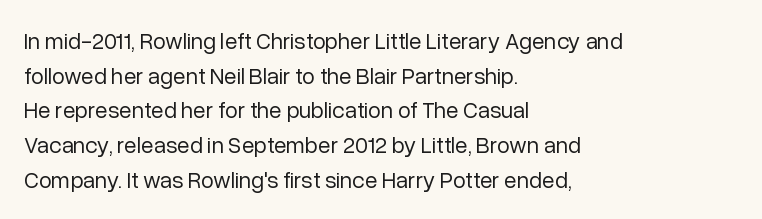
Q: Is the text bold? A: No.
Q: Is the text italic (slanted)? A: No, it is upright.
Q: Is the text underlined? A: No.
Q: How is the paragraph aligned? A: Left-aligned.
Q: Is the spacing between letters normal or unusually wide? A: Normal.
Q: Is the spacing between lines tight, normal or loose? A: Normal.
